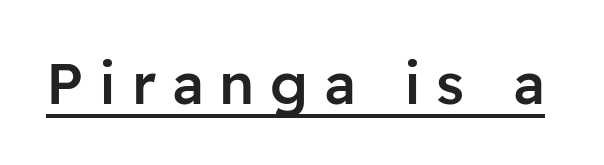
Posture: straight, roman, zero tilt. Glance below the letters and you will spot a drawn line. Typographic density is moderately raised because the face is semibold. Between one letter and the next there's a generous, obvious gap.
